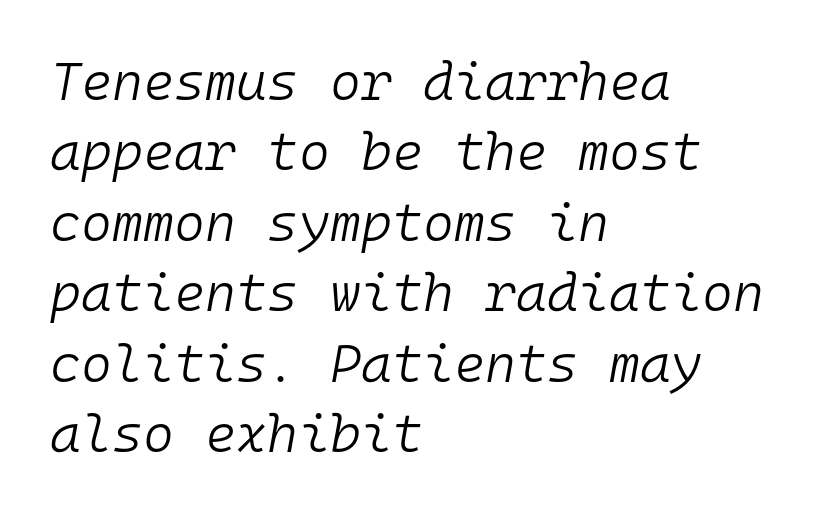
Q: Is the text bold? A: No.
Q: Is the text italic (slanted)? A: Yes, it leans right by about 10 degrees.
Q: Is the text underlined? A: No.
Q: How is the paragraph aligned? A: Left-aligned.
Q: Is the spacing between letters normal or unusually wide? A: Normal.
Q: Is the spacing between lines tight, normal or loose? A: Normal.
Q: Width (condensed, normal, or wide)? A: Normal.
Q: Stroke contrast? A: Low.
Q: x-height? A: Medium.
Q: Monospaced? A: Yes.
